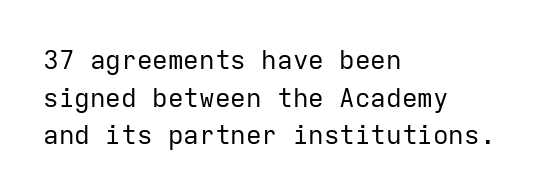
Q: Is the text bold? A: No.
Q: Is the text italic (slanted)? A: No, it is upright.
Q: Is the text underlined? A: No.
Q: How is the paragraph aligned? A: Left-aligned.
Q: Is the spacing between letters normal or unusually wide? A: Normal.
Q: Is the spacing between lines tight, normal or loose? A: Normal.
